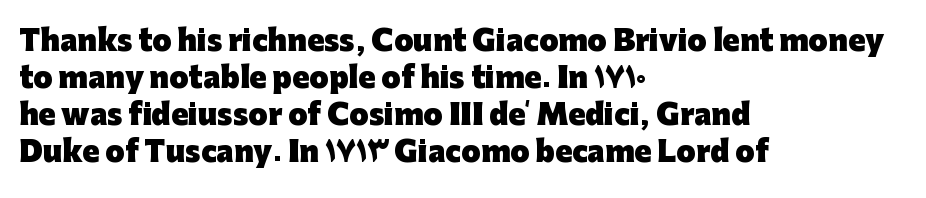
{"serif": "no", "italic": "no", "bold": "yes", "weight": "heavy", "width": "normal", "stroke_contrast": "low", "x_height": "medium", "monospaced": "no", "underline": "no", "align": "left", "line_spacing": "normal", "line_spacing_ratio": 1.32, "letter_spacing": "normal", "letter_spacing_em": 0.0, "glyph_px": 28}
